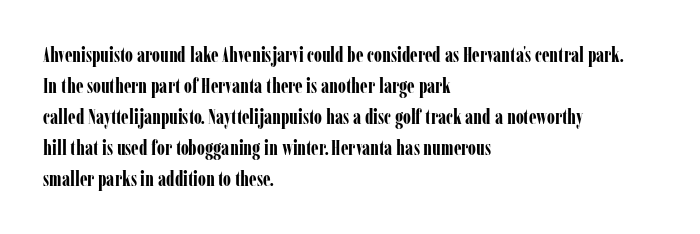
Q: Is the text bold? A: Yes.
Q: Is the text italic (slanted)? A: No, it is upright.
Q: Is the text underlined? A: No.
Q: How is the paragraph aligned? A: Left-aligned.
Q: Is the spacing between letters normal or unusually wide? A: Normal.
Q: Is the spacing between lines tight, normal or loose? A: Normal.
